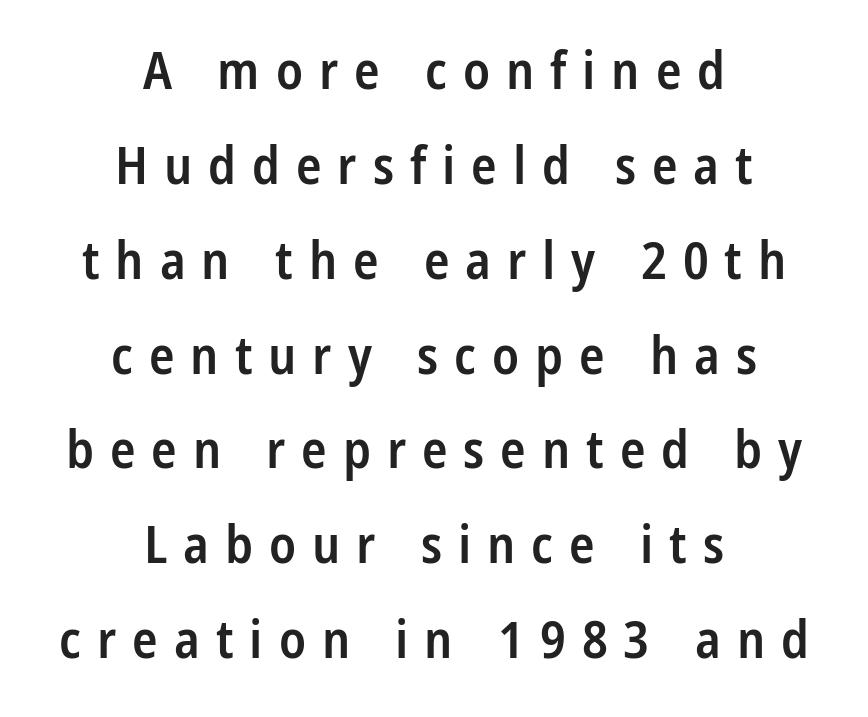
Note the varied advance widths — an 'i' is clearly narrower than an 'm'. Honestly, there is no underline to notice here at all. Teacher's note: observe the equal gaps on both sides — that is centered alignment. The glyphs in this specimen are sans serif.
